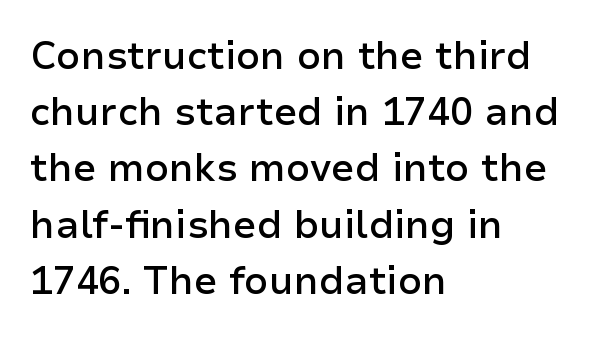
Does the leading feel generous? No, just average. Tracking here is standard; glyphs follow each other at the usual distance. Font category for this specimen: sans-serif. It's the straight-up-and-down kind of type. Do the characters align in a grid? No, the font is proportional.
